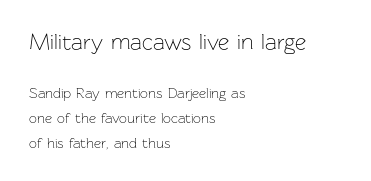
{"italic": "no", "bold": "no", "underline": "no", "align": "left", "line_spacing_ratio": 1.76, "letter_spacing": "normal", "letter_spacing_em": 0.0, "larger_block": "first", "size_ratio": 1.57, "glyph_px": 22}
